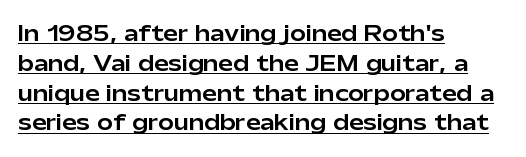
Q: Is the text italic (slanted)? A: No, it is upright.
Q: Is the text underlined? A: Yes.
Q: How is the paragraph aligned? A: Left-aligned.
Q: Is the spacing between letters normal or unusually wide? A: Normal.
Q: Is the spacing between lines tight, normal or loose? A: Normal.
